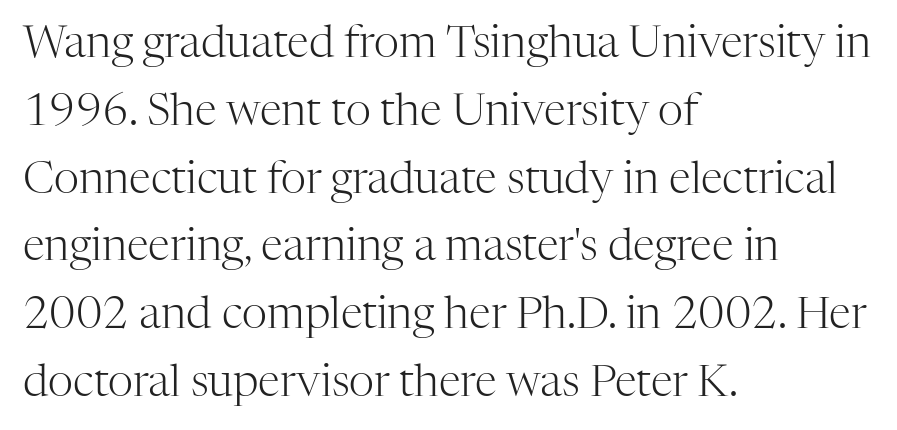
{"serif": "yes", "italic": "no", "bold": "no", "weight": "light", "width": "normal", "stroke_contrast": "high", "x_height": "medium", "monospaced": "no", "underline": "no", "align": "left", "line_spacing": "normal", "line_spacing_ratio": 1.54, "letter_spacing": "normal", "letter_spacing_em": 0.0, "glyph_px": 44}
